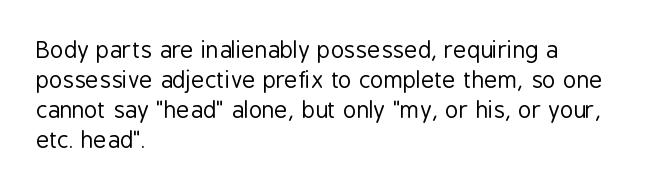
The image shows 23 px text type, upright; set left-aligned, normal line spacing (1.3x), normal letter spacing, not underlined.
